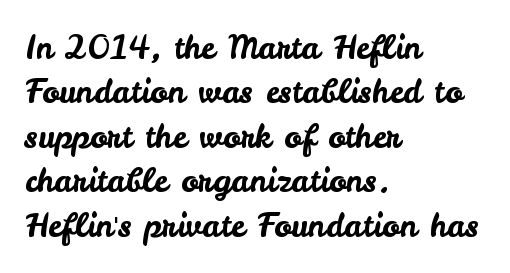
The image shows 32 px sans-serif type; set left-aligned, normal line spacing (1.39x), normal letter spacing, not underlined; low stroke contrast and a small x-height.
